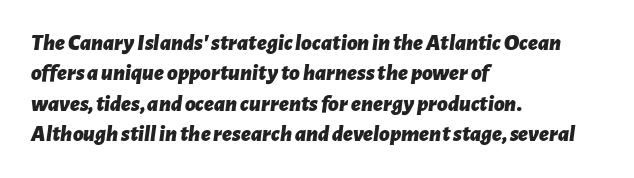
The image shows 23 px bold type, italic (leaning right); set left-aligned, normal line spacing (1.32x), normal letter spacing, not underlined.
